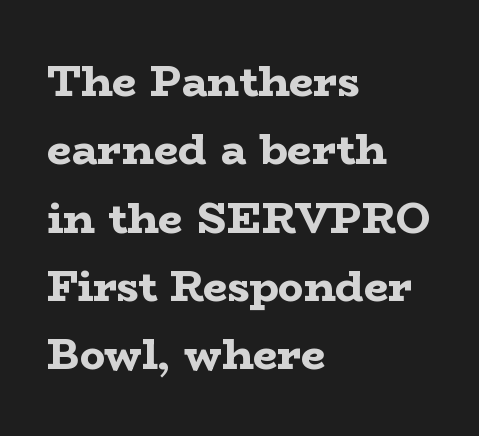
The image shows 43 px bold, wide serif type, upright; set left-aligned, normal line spacing (1.59x), normal letter spacing, not underlined; low stroke contrast and a medium x-height.
